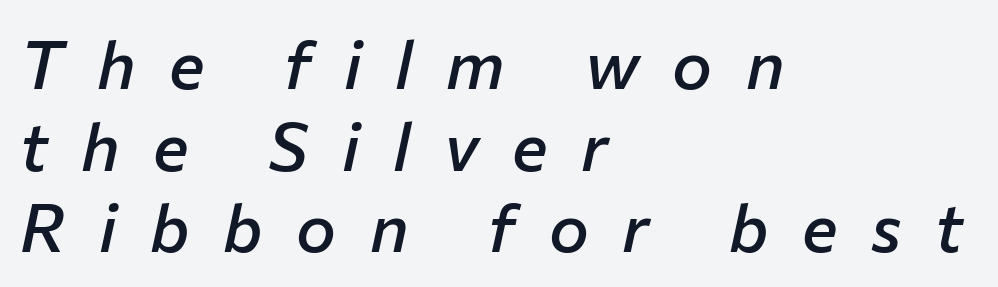
{"italic": "yes", "lean": "right", "slant_degrees": 12, "bold": "semi", "weight": "semibold", "width": "normal", "stroke_contrast": "low", "x_height": "medium", "monospaced": "no", "underline": "no", "align": "left", "line_spacing_ratio": 1.22, "letter_spacing": "wide", "letter_spacing_em": 0.5, "glyph_px": 67}
